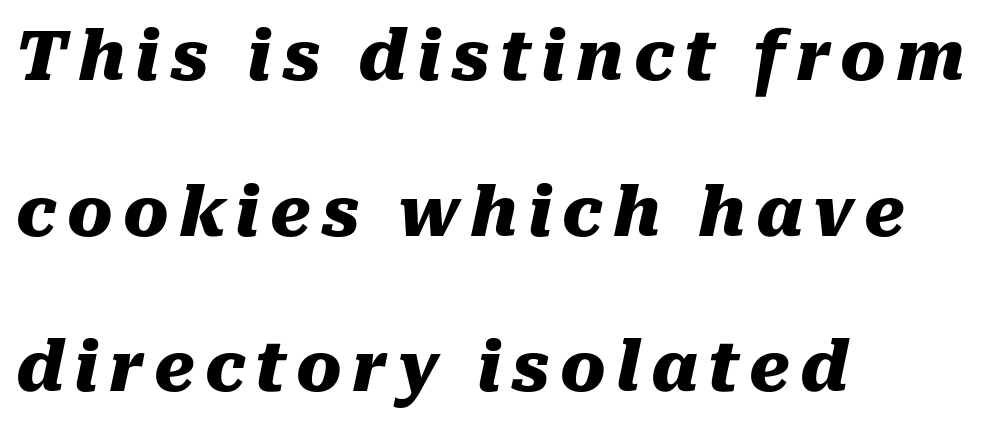
The image shows 68 px heavy type, italic (leaning right); set left-aligned, loose line spacing (2.29x), not underlined; medium stroke contrast and a medium x-height.
